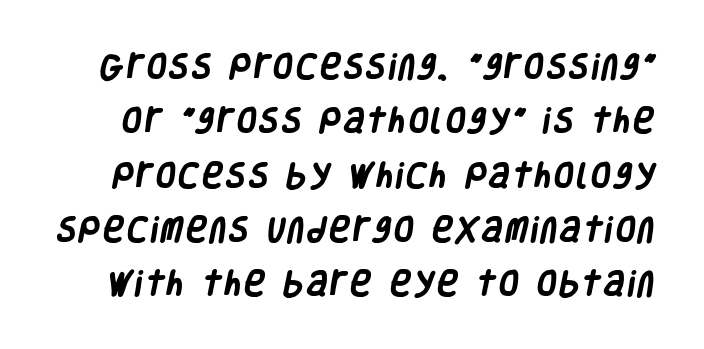
The image shows 28 px heavy, condensed sans-serif type; set loose line spacing (1.94x), not underlined; low stroke contrast and a large x-height.
